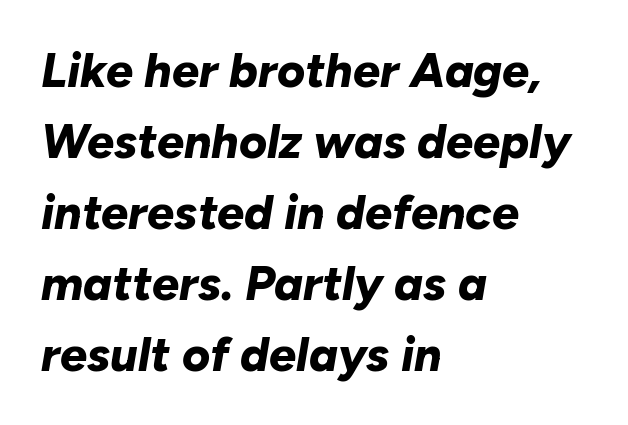
Q: Is the text bold? A: Yes.
Q: Is the text italic (slanted)? A: Yes, it leans right by about 10 degrees.
Q: Is the text underlined? A: No.
Q: How is the paragraph aligned? A: Left-aligned.
Q: Is the spacing between letters normal or unusually wide? A: Normal.
Q: Is the spacing between lines tight, normal or loose? A: Normal.
Q: Width (condensed, normal, or wide)? A: Normal.
Q: Stroke contrast? A: Low.
Q: x-height? A: Medium.
Q: Monospaced? A: No.
